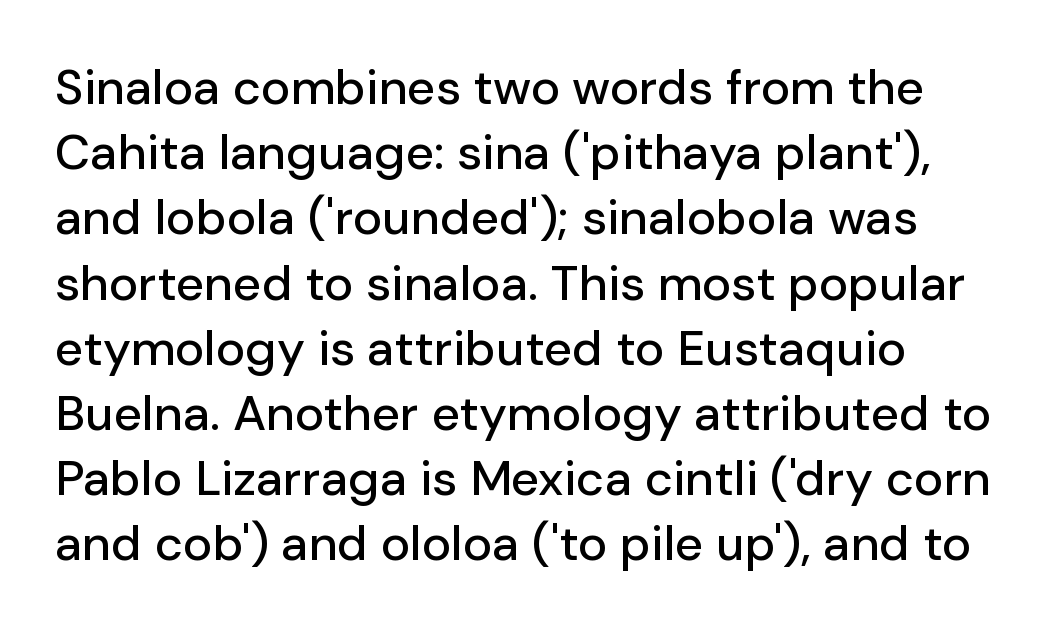
Nothing unusual about the tracking: characters are spaced as the font intends. Notice how the stems are strictly vertical — no italics here. Plain, unruled lines of type. Stroke terminals: plain, sans-serif.
